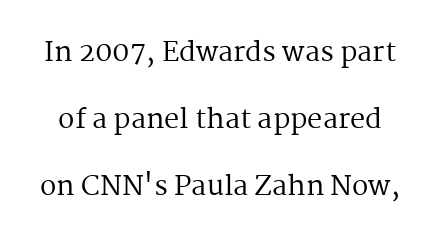
{"italic": "no", "bold": "no", "underline": "no", "line_spacing": "loose", "line_spacing_ratio": 2.48, "letter_spacing": "normal", "letter_spacing_em": 0.0, "glyph_px": 27}
